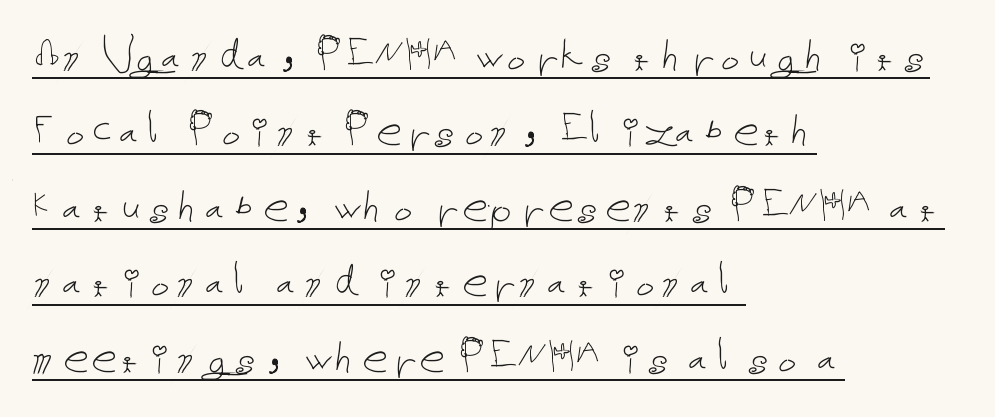
The image shows 51 px thin type, upright; set left-aligned, normal line spacing (1.48x), normal letter spacing, underlined; low stroke contrast and a medium x-height.
